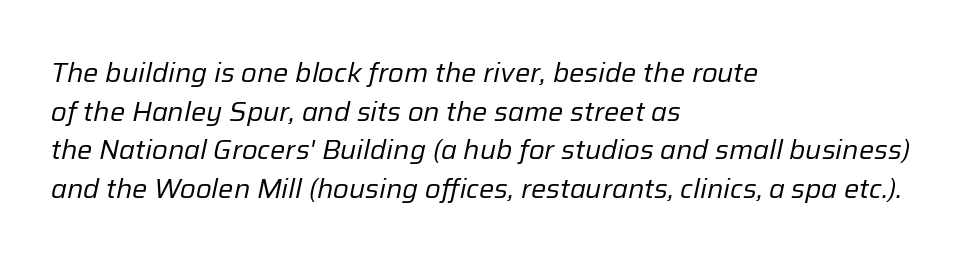
The image shows 27 px text type, italic (leaning right); set left-aligned, normal line spacing (1.43x), normal letter spacing, not underlined.
